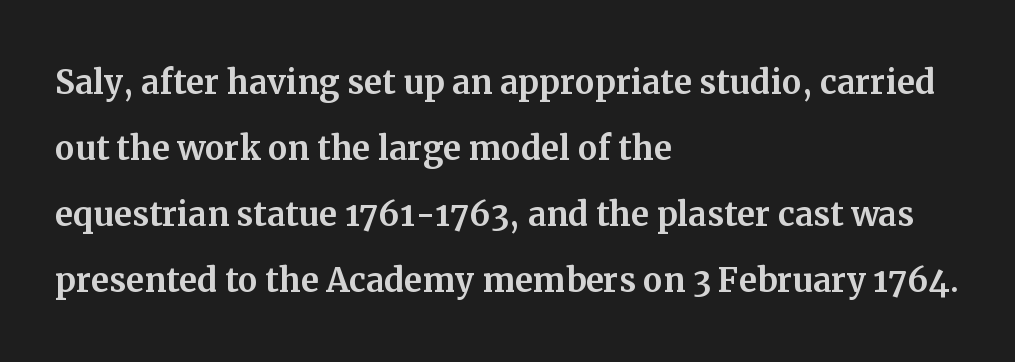
{"serif": "yes", "italic": "no", "width": "normal", "stroke_contrast": "medium", "x_height": "medium", "monospaced": "no", "underline": "no", "align": "left", "line_spacing": "normal", "line_spacing_ratio": 1.5, "letter_spacing": "normal", "letter_spacing_em": 0.0, "glyph_px": 44}
